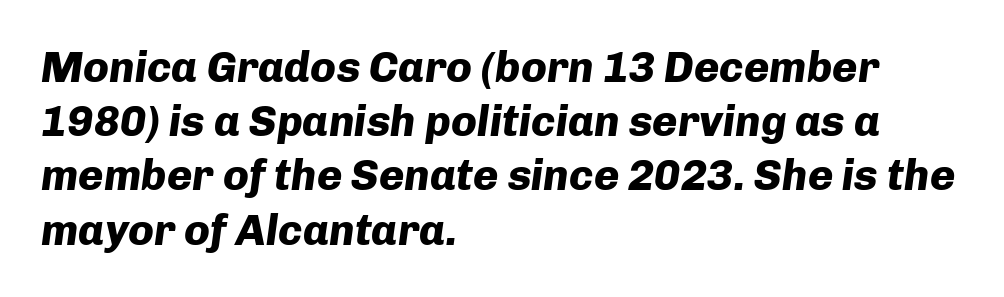
{"italic": "yes", "lean": "right", "slant_degrees": 8, "bold": "yes", "weight": "heavy", "width": "normal", "stroke_contrast": "low", "x_height": "medium", "monospaced": "no", "underline": "no", "align": "left", "line_spacing": "normal", "line_spacing_ratio": 1.26, "letter_spacing": "normal", "letter_spacing_em": 0.0, "glyph_px": 43}
